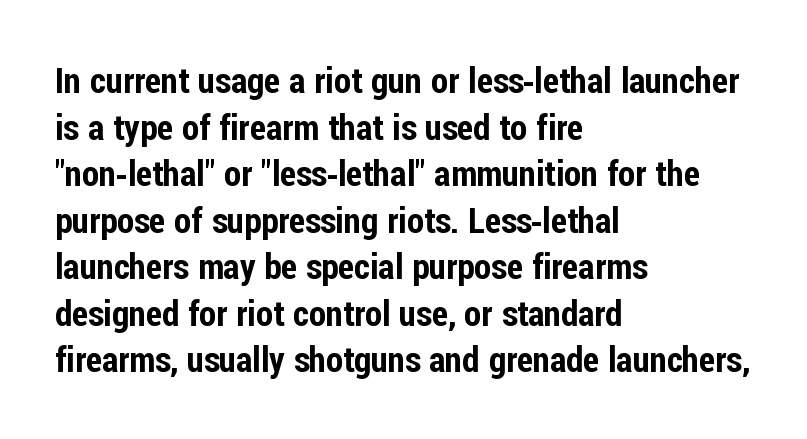
The foot of each line stays bare and open. The specimen reads as upright at a glance. Each letter's strokes conclude bluntly, with no projecting serifs. A typesetter would call this zero additional tracking.
